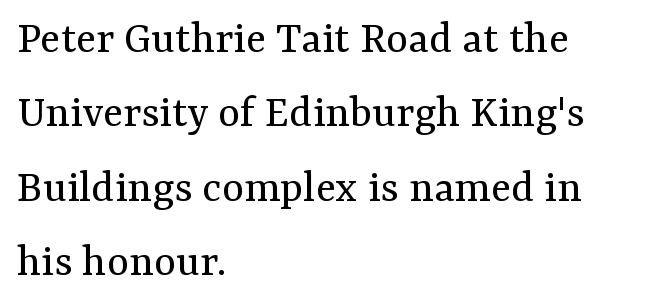
Leading: standard. Varying glyph widths throughout — classic text-font behaviour. Honestly, there is no underline to notice here at all. Caption: face not bold, strokes unweighted. Unlike a clean sans, this face finishes its strokes with serifs. The lines in this sample share a left origin and differ only in where they stop.
